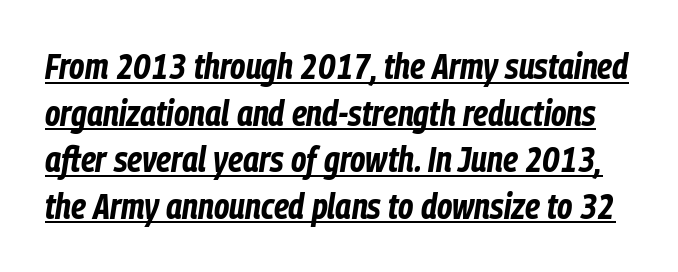
{"italic": "yes", "lean": "right", "slant_degrees": 9, "bold": "yes", "weight": "bold", "width": "condensed", "stroke_contrast": "low", "x_height": "medium", "monospaced": "no", "underline": "yes", "line_spacing": "normal", "line_spacing_ratio": 1.33, "letter_spacing": "normal", "letter_spacing_em": 0.0, "glyph_px": 35}
